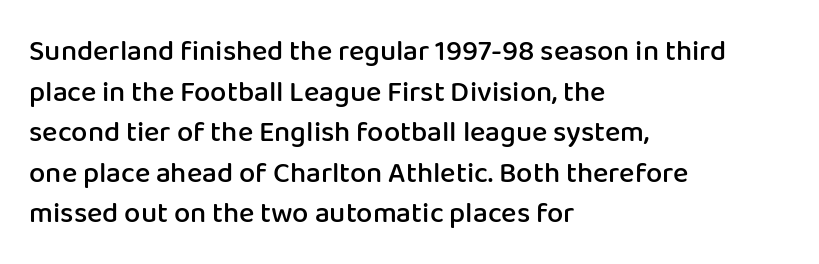
This sample has the flowing, uneven cadence of proportional lettering. Visually the block forms a straight wall on the left and a jagged coastline on the right. Interline gaps are of average width in this sample. Font category for this specimen: sans-serif. Is the type bold? Partly — it's a semibold, heavier than regular but not fully bold. Notice how the stems are strictly vertical — no italics here.
